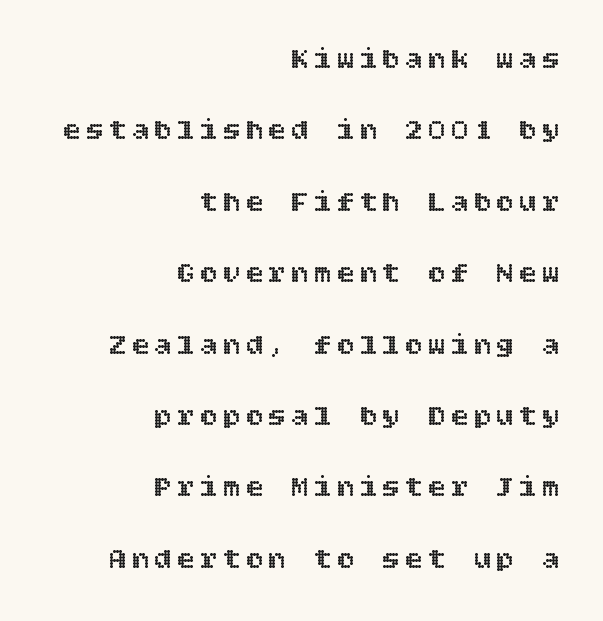
Q: Is the text italic (slanted)? A: No, it is upright.
Q: Is the text underlined? A: No.
Q: How is the paragraph aligned? A: Right-aligned.
Q: Is the spacing between lines tight, normal or loose? A: Loose.
Q: Width (condensed, normal, or wide)? A: Normal.
Q: x-height? A: Large.
